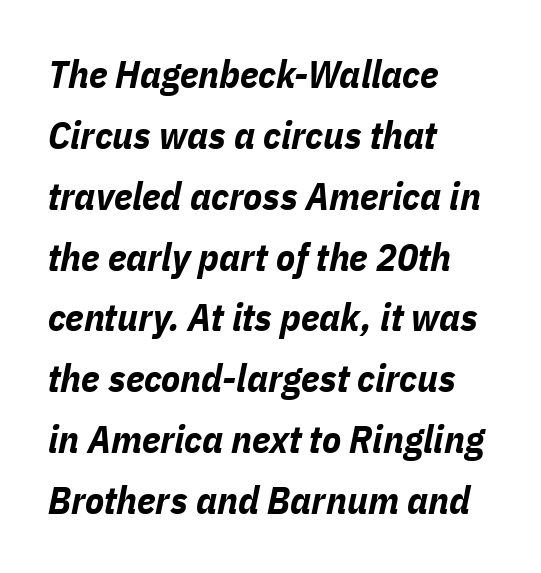
The image shows 39 px bold, condensed type, italic (leaning right); set left-aligned, normal line spacing (1.56x), normal letter spacing, not underlined; low stroke contrast and a medium x-height.
